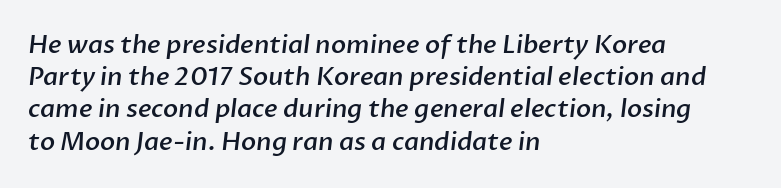
The image shows 25 px text type; set left-aligned, normal line spacing (1.29x), normal letter spacing, not underlined.
